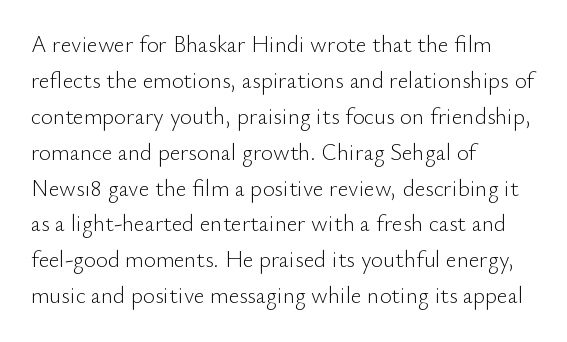
Q: Is the text bold? A: No.
Q: Is the text italic (slanted)? A: No, it is upright.
Q: Is the text underlined? A: No.
Q: How is the paragraph aligned? A: Left-aligned.
Q: Is the spacing between letters normal or unusually wide? A: Normal.
Q: Is the spacing between lines tight, normal or loose? A: Normal.
